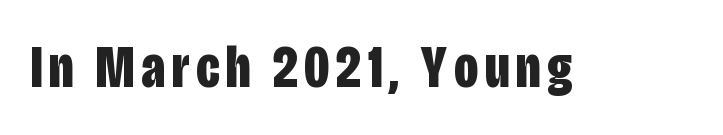
The letters stand upright; this is a roman face. Emphasis by weight is at full strength: bold. Descenders hang freely into open space. Do the characters align in a grid? No, the font is proportional. To sum up the face: it is a sans, with no serifs.
